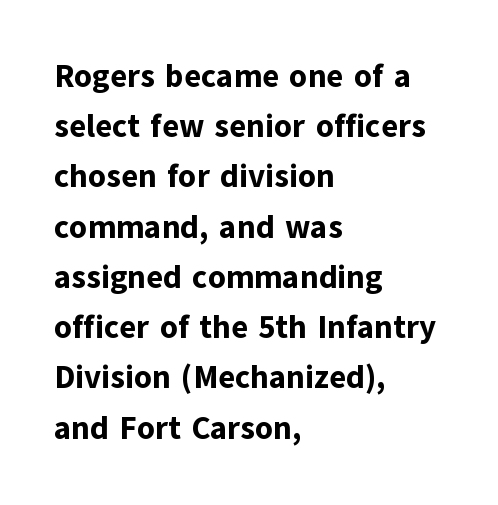
{"serif": "no", "italic": "no", "bold": "yes", "weight": "bold", "width": "normal", "stroke_contrast": "low", "x_height": "medium", "monospaced": "no", "underline": "no", "align": "left", "line_spacing": "normal", "line_spacing_ratio": 1.57, "letter_spacing": "normal", "letter_spacing_em": 0.0, "glyph_px": 32}
